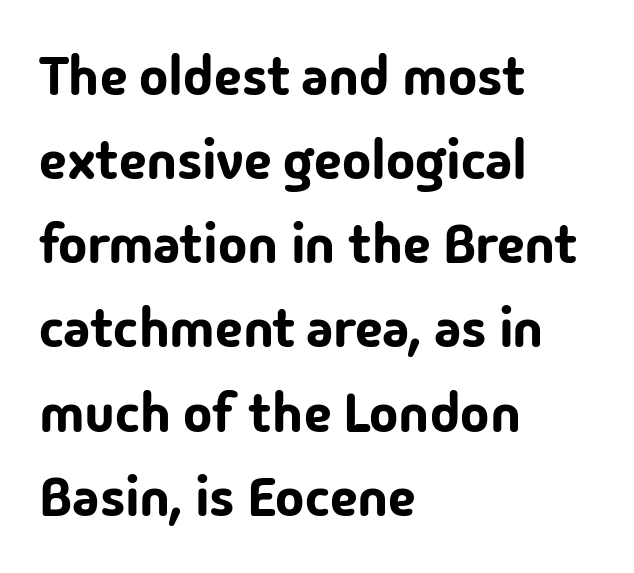
Q: Is the text italic (slanted)? A: No, it is upright.
Q: Is the typeface a serif or a sans-serif typeface? A: Sans-serif.
Q: Is the text underlined? A: No.
Q: How is the paragraph aligned? A: Left-aligned.
Q: Is the spacing between letters normal or unusually wide? A: Normal.
Q: Is the spacing between lines tight, normal or loose? A: Normal.
Q: Width (condensed, normal, or wide)? A: Normal.
Q: Stroke contrast? A: Low.
Q: x-height? A: Medium.
Q: Monospaced? A: No.
